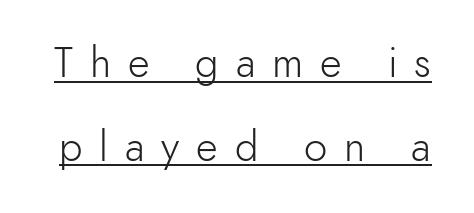
The image shows 42 px light sans-serif type, upright; set loose line spacing (1.99x), unusually wide letter spacing (+0.4 em), underlined; a small x-height.
